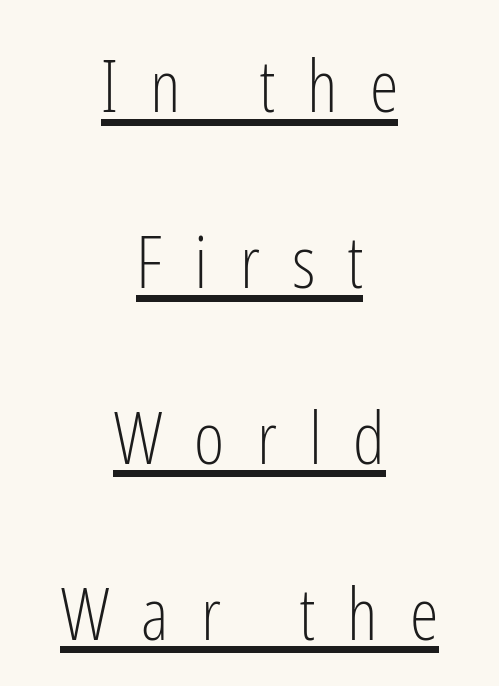
The lines are quadded center. A typographer would call this underscored text. Summary of weight: not heavy and not bold. The letters advance in unequal steps, a hallmark of proportional type.
